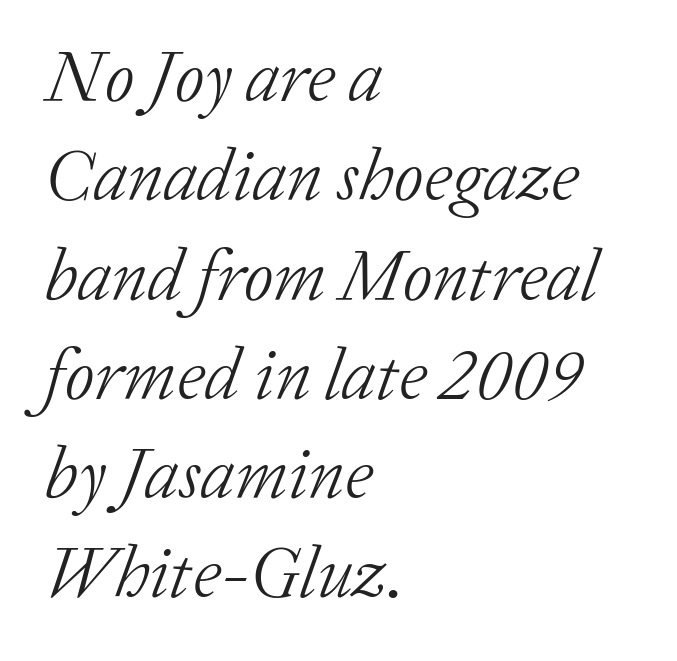
Q: Is the text bold? A: No.
Q: Is the text italic (slanted)? A: Yes, it leans right by about 20 degrees.
Q: Is the typeface a serif or a sans-serif typeface? A: Serif.
Q: Is the text underlined? A: No.
Q: How is the paragraph aligned? A: Left-aligned.
Q: Is the spacing between letters normal or unusually wide? A: Normal.
Q: Is the spacing between lines tight, normal or loose? A: Normal.
Q: Width (condensed, normal, or wide)? A: Normal.
Q: Stroke contrast? A: Low.
Q: x-height? A: Medium.
Q: Monospaced? A: No.
